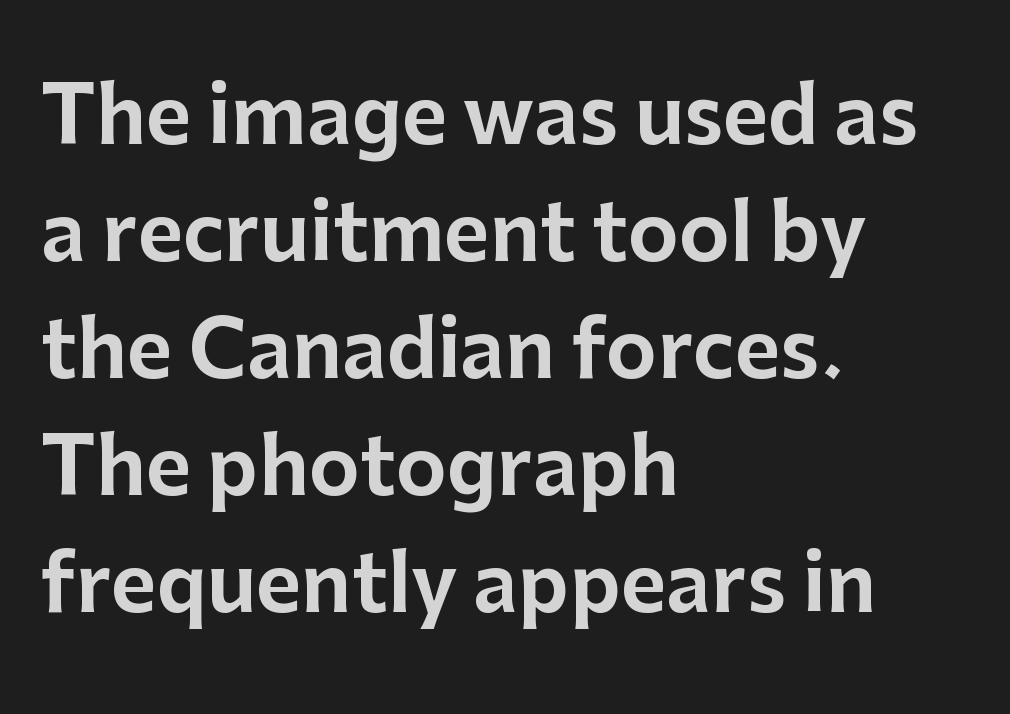
{"serif": "no", "italic": "no", "width": "normal", "stroke_contrast": "low", "x_height": "medium", "monospaced": "no", "underline": "no", "align": "left", "line_spacing": "normal", "line_spacing_ratio": 1.5, "letter_spacing": "normal", "letter_spacing_em": 0.0, "glyph_px": 78}
